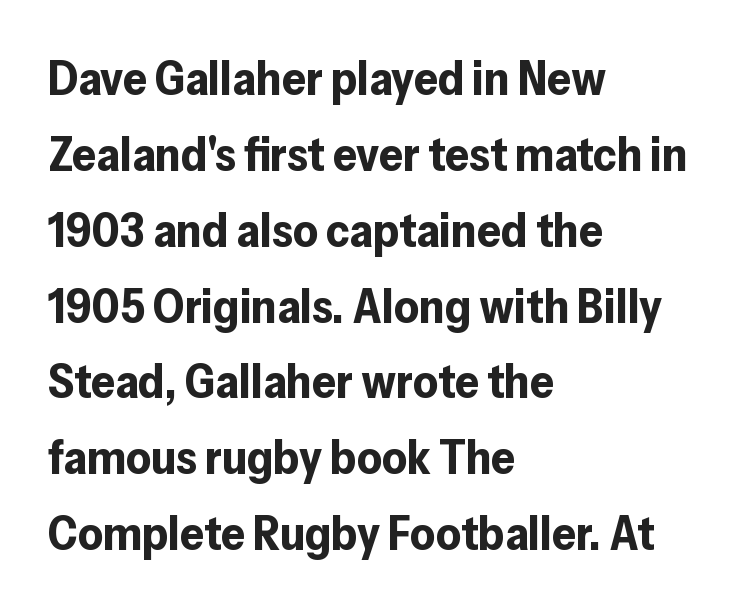
The typeface chosen for these lines omits serifs. The lines sit at an ordinary, default distance from one another. Is the type bold? Yes — the strokes are clearly thick and heavy. The lettering stays uniformly vertical, giving the passage a roman look. The letters sit at their default tracking, neither squeezed nor spread.
